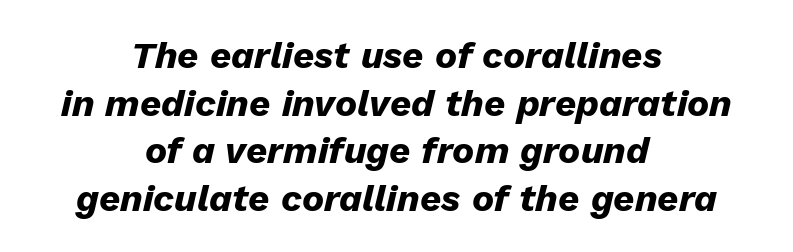
Q: Is the text bold? A: Yes.
Q: Is the text italic (slanted)? A: Yes, it leans right by about 13 degrees.
Q: Is the text underlined? A: No.
Q: How is the paragraph aligned? A: Centered.
Q: Is the spacing between letters normal or unusually wide? A: Normal.
Q: Is the spacing between lines tight, normal or loose? A: Normal.
Q: Width (condensed, normal, or wide)? A: Normal.
Q: Stroke contrast? A: Low.
Q: x-height? A: Medium.
Q: Monospaced? A: No.
